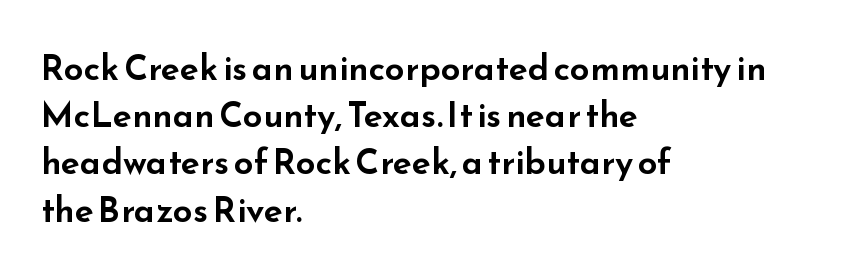
The paragraph shown leans on its left margin. Varying glyph widths throughout — classic text-font behaviour. The space beneath each line is pristine and unruled. The lettering holds an erect, upright posture throughout. A typesetter would call this leading conventional body-copy spacing. Classification — sans serif.
